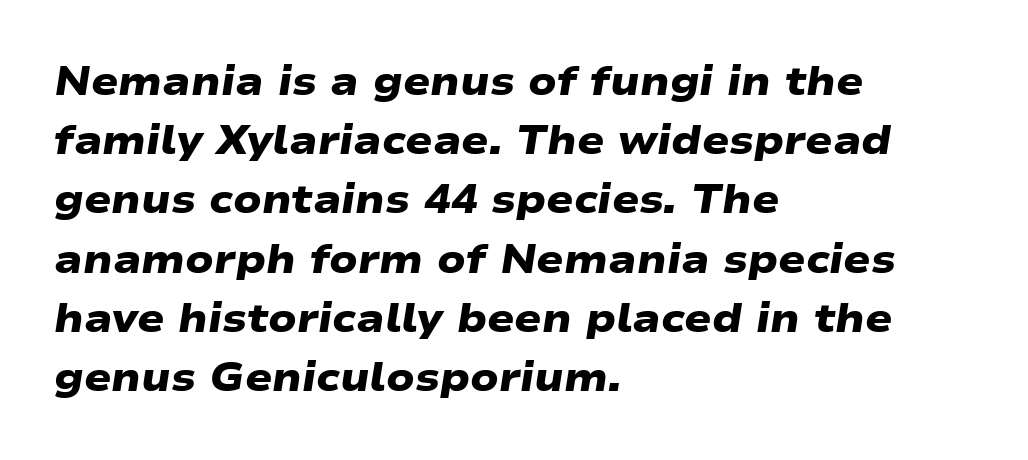
Q: Is the text bold? A: Yes.
Q: Is the typeface a serif or a sans-serif typeface? A: Sans-serif.
Q: Is the text underlined? A: No.
Q: How is the paragraph aligned? A: Left-aligned.
Q: Is the spacing between letters normal or unusually wide? A: Normal.
Q: Is the spacing between lines tight, normal or loose? A: Normal.
Q: Width (condensed, normal, or wide)? A: Wide.
Q: Stroke contrast? A: Low.
Q: x-height? A: Medium.
Q: Monospaced? A: No.
